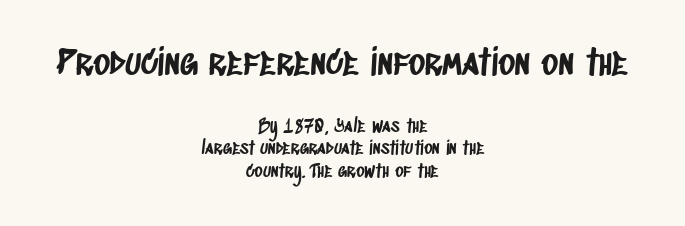
{"serif": "no", "width": "condensed", "stroke_contrast": "low", "x_height": "large", "monospaced": "no", "underline": "no", "align": "center", "line_spacing": "normal", "line_spacing_ratio": 1.25, "letter_spacing": "normal", "letter_spacing_em": 0.0, "larger_block": "first", "size_ratio": 2.0, "glyph_px": 36}
